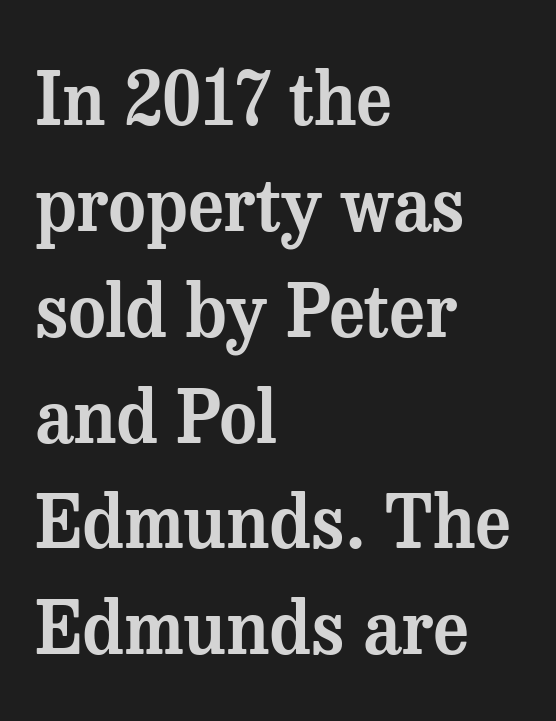
{"serif": "yes", "italic": "no", "width": "normal", "stroke_contrast": "medium", "x_height": "medium", "monospaced": "no", "underline": "no", "align": "left", "line_spacing": "normal", "line_spacing_ratio": 1.47, "letter_spacing": "normal", "letter_spacing_em": 0.0, "glyph_px": 72}
